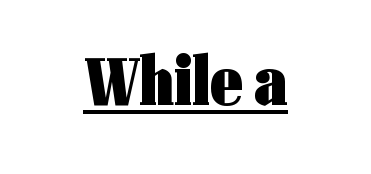
The image shows 70 px heavy, condensed sans-serif type, upright; set normal letter spacing, underlined; low stroke contrast and a medium x-height.
